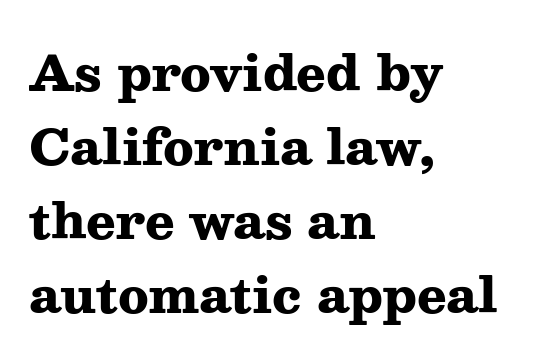
The image shows 49 px heavy, wide serif type, upright; set left-aligned, normal line spacing (1.51x), normal letter spacing, not underlined; medium stroke contrast and a medium x-height.
